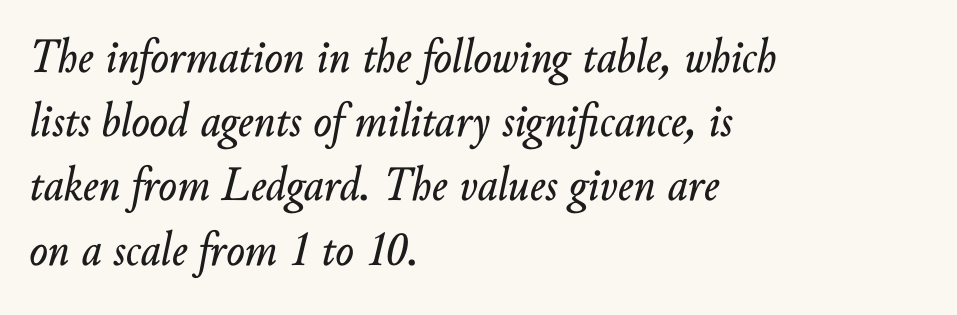
The image shows 49 px text type, italic (leaning right); set left-aligned, normal line spacing (1.31x), normal letter spacing, not underlined; low stroke contrast and a small x-height.
